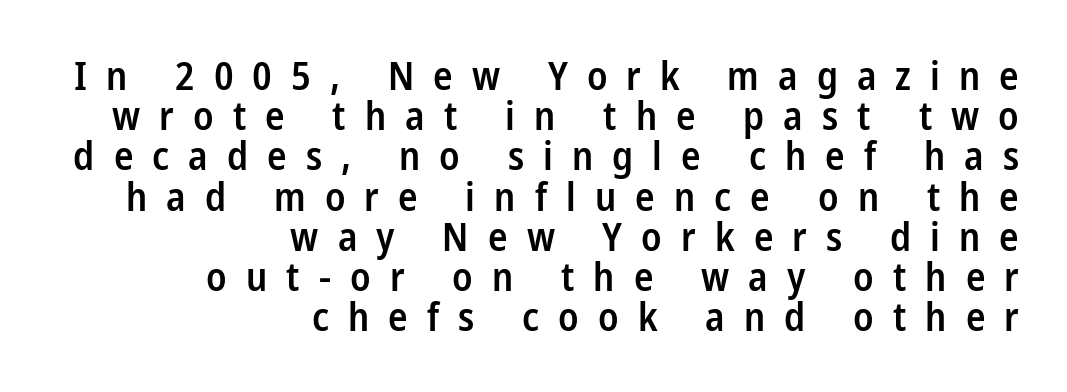
{"serif": "no", "italic": "no", "bold": "semi", "weight": "semibold", "width": "condensed", "stroke_contrast": "low", "x_height": "medium", "monospaced": "no", "underline": "no", "align": "right", "line_spacing": "tight", "line_spacing_ratio": 1.03, "letter_spacing": "wide", "letter_spacing_em": 0.49, "glyph_px": 39}
